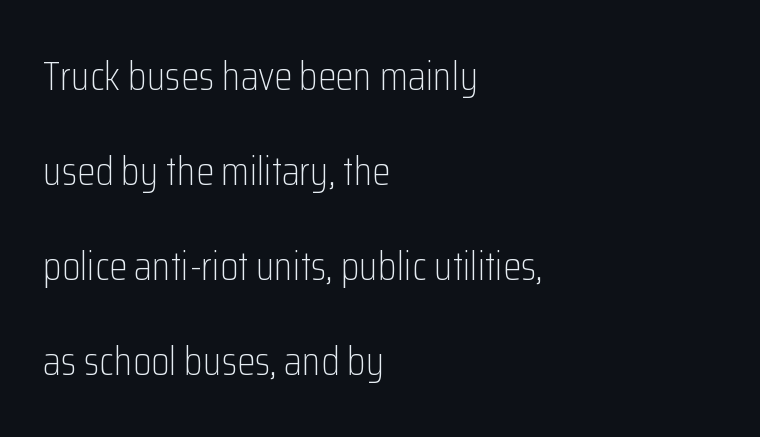
Q: Is the text bold? A: No.
Q: Is the text italic (slanted)? A: No, it is upright.
Q: Is the typeface a serif or a sans-serif typeface? A: Sans-serif.
Q: Is the text underlined? A: No.
Q: How is the paragraph aligned? A: Left-aligned.
Q: Is the spacing between letters normal or unusually wide? A: Normal.
Q: Is the spacing between lines tight, normal or loose? A: Loose.
Q: Width (condensed, normal, or wide)? A: Condensed.
Q: Stroke contrast? A: Low.
Q: x-height? A: Medium.
Q: Monospaced? A: No.
